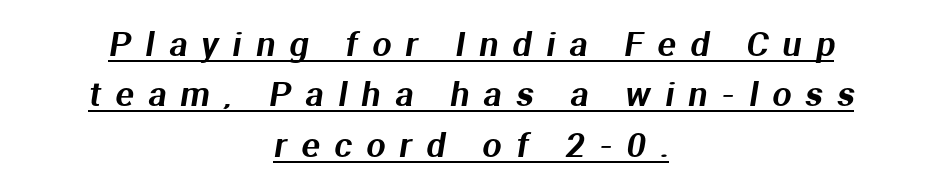
{"serif": "no", "width": "normal", "stroke_contrast": "medium", "x_height": "medium", "monospaced": "no", "underline": "yes", "align": "center", "line_spacing": "normal", "line_spacing_ratio": 1.48, "letter_spacing": "wide", "letter_spacing_em": 0.42, "glyph_px": 34}
